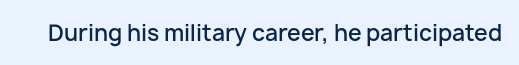
There is no visible air inserted between adjacent glyphs. The characters look somewhat weighty, a semibold short of true bold. Check the space under the baseline: it is left empty. Ascenders rise straight up at ninety degrees.
